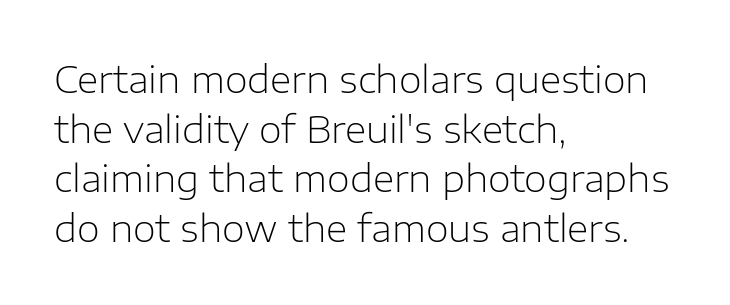
{"serif": "no", "italic": "no", "bold": "no", "weight": "light", "width": "normal", "stroke_contrast": "low", "x_height": "medium", "monospaced": "no", "underline": "no", "align": "left", "line_spacing": "normal", "line_spacing_ratio": 1.34, "letter_spacing": "normal", "letter_spacing_em": 0.0, "glyph_px": 37}
